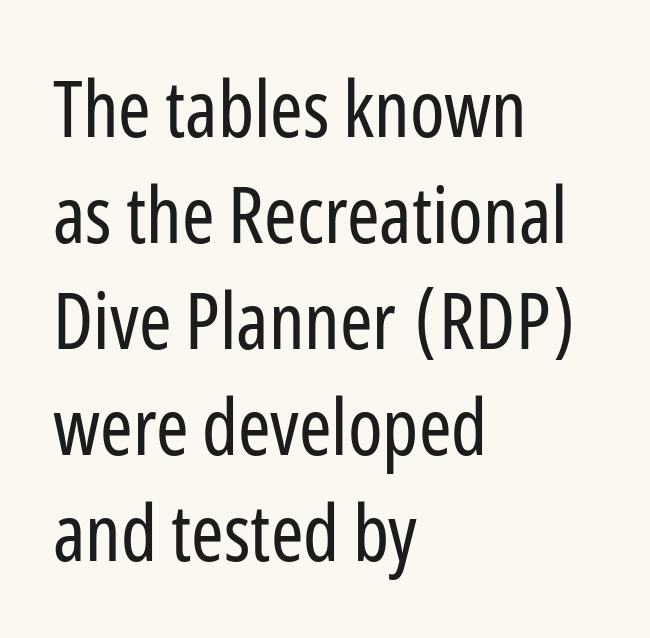
Q: Is the text bold? A: No.
Q: Is the text italic (slanted)? A: No, it is upright.
Q: Is the typeface a serif or a sans-serif typeface? A: Sans-serif.
Q: Is the text underlined? A: No.
Q: How is the paragraph aligned? A: Left-aligned.
Q: Is the spacing between letters normal or unusually wide? A: Normal.
Q: Is the spacing between lines tight, normal or loose? A: Normal.
Q: Width (condensed, normal, or wide)? A: Condensed.
Q: Stroke contrast? A: Low.
Q: x-height? A: Medium.
Q: Monospaced? A: No.
